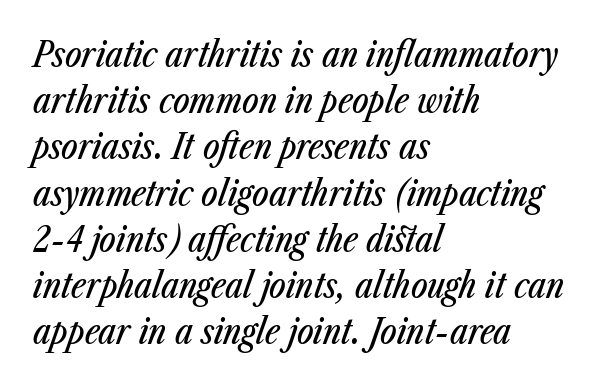
{"italic": "yes", "lean": "right", "slant_degrees": 23, "width": "condensed", "stroke_contrast": "low", "x_height": "medium", "monospaced": "no", "underline": "no", "align": "left", "line_spacing": "normal", "line_spacing_ratio": 1.32, "letter_spacing": "normal", "letter_spacing_em": 0.0, "glyph_px": 35}
